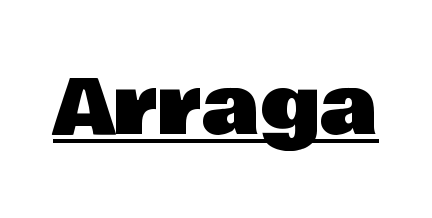
The image shows 76 px sans-serif type, upright; set normal letter spacing, underlined; low stroke contrast and a large x-height.
